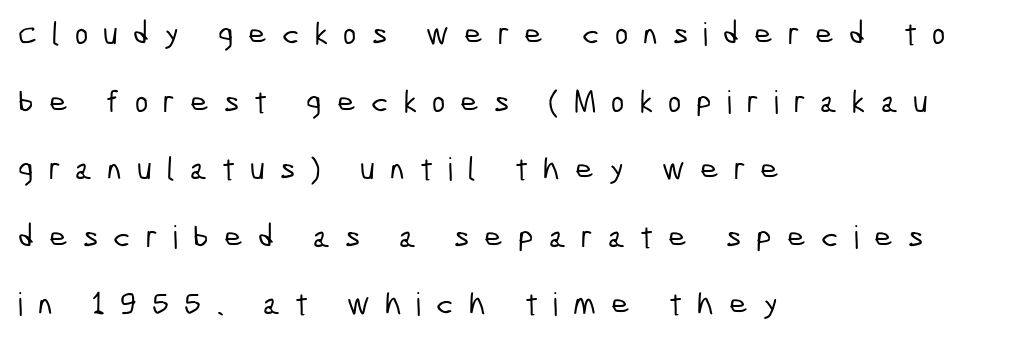
The glyphs are unaccompanied by any horizontal stroke below them. The rendering uses natural spacing where letterforms have individual widths. Loose tracking; the words dissolve into strings of separated letters. The face used here is a sans, in the tradition of grotesques and geometrics. Caption: multi-line text, flush left, ragged right.
